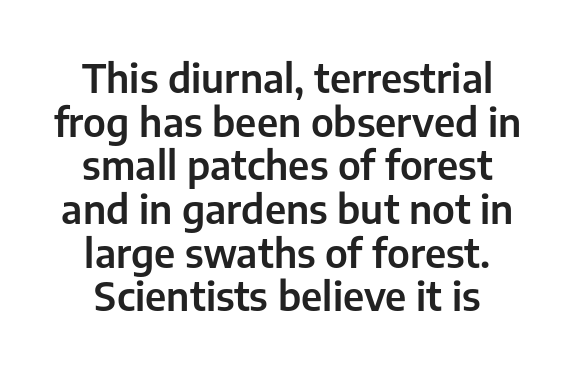
The image shows 39 px sans-serif type, upright; set tight line spacing (1.12x), normal letter spacing, not underlined; low stroke contrast and a medium x-height.
